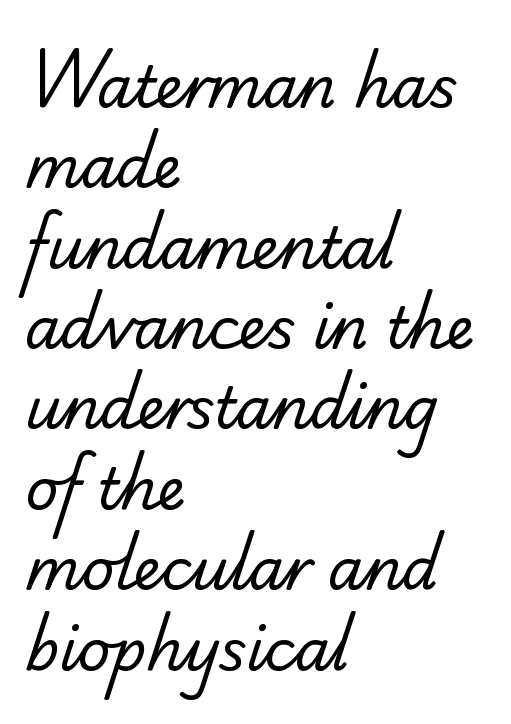
Q: Is the text bold? A: No.
Q: Is the typeface a serif or a sans-serif typeface? A: Serif.
Q: Is the text underlined? A: No.
Q: How is the paragraph aligned? A: Left-aligned.
Q: Is the spacing between letters normal or unusually wide? A: Normal.
Q: Is the spacing between lines tight, normal or loose? A: Normal.
Q: Width (condensed, normal, or wide)? A: Normal.
Q: Stroke contrast? A: Low.
Q: x-height? A: Small.
Q: Monospaced? A: No.
